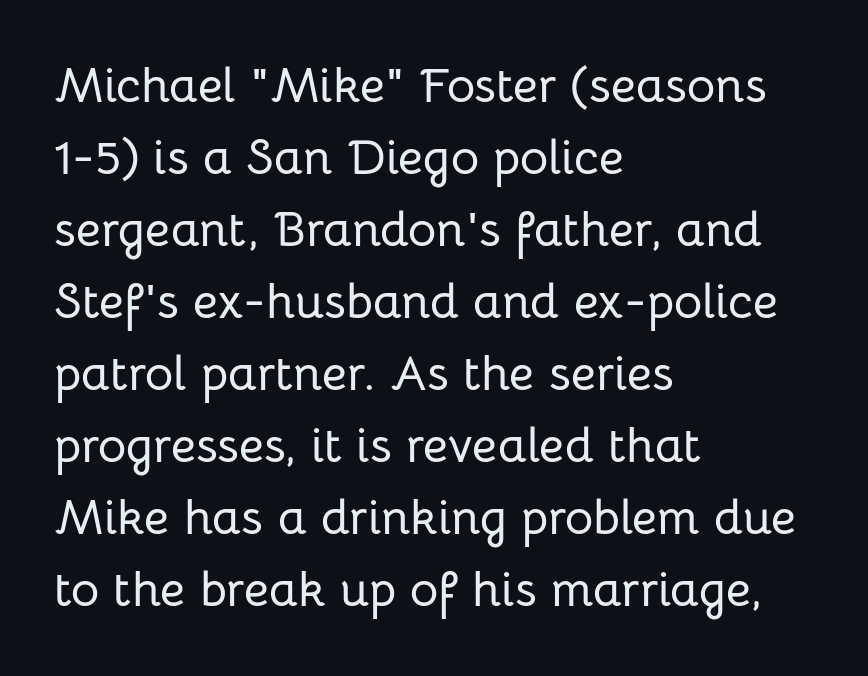
Q: Is the text italic (slanted)? A: No, it is upright.
Q: Is the typeface a serif or a sans-serif typeface? A: Sans-serif.
Q: Is the text underlined? A: No.
Q: How is the paragraph aligned? A: Left-aligned.
Q: Is the spacing between letters normal or unusually wide? A: Normal.
Q: Is the spacing between lines tight, normal or loose? A: Normal.
Q: Width (condensed, normal, or wide)? A: Normal.
Q: Stroke contrast? A: Low.
Q: x-height? A: Medium.
Q: Monospaced? A: No.
